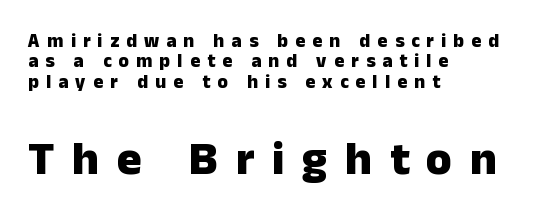
{"serif": "no", "italic": "no", "bold": "yes", "weight": "heavy", "width": "normal", "stroke_contrast": "low", "x_height": "medium", "monospaced": "no", "underline": "no", "align": "left", "line_spacing": "tight", "line_spacing_ratio": 1.07, "letter_spacing": "wide", "letter_spacing_em": 0.37, "larger_block": "second", "size_ratio": 2.47, "glyph_px": 47}
